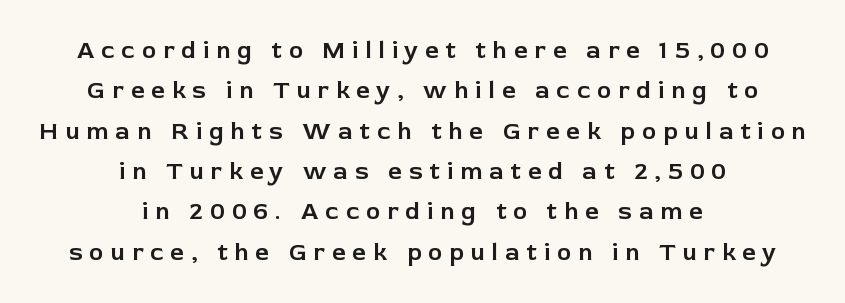
Q: Is the text italic (slanted)? A: No, it is upright.
Q: Is the text underlined? A: No.
Q: How is the paragraph aligned? A: Centered.
Q: Is the spacing between letters normal or unusually wide? A: Unusually wide.
Q: Is the spacing between lines tight, normal or loose? A: Normal.
